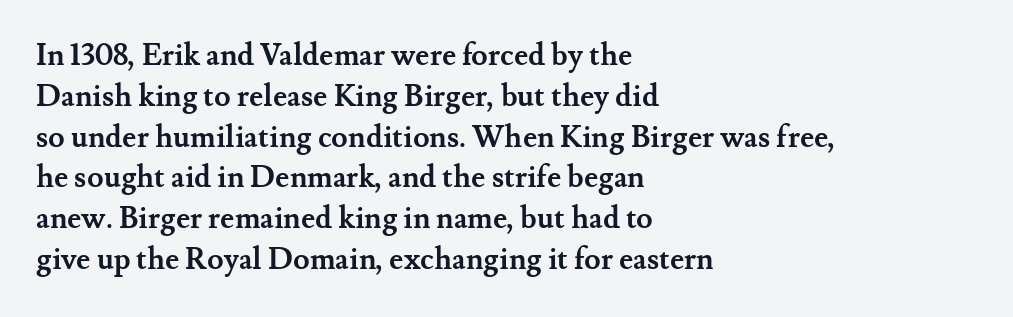
{"serif": "yes", "italic": "no", "bold": "yes", "weight": "semibold", "width": "normal", "stroke_contrast": "medium", "x_height": "small", "monospaced": "no", "underline": "no", "align": "left", "line_spacing": "normal", "line_spacing_ratio": 1.36, "letter_spacing": "normal", "letter_spacing_em": 0.0, "glyph_px": 30}
